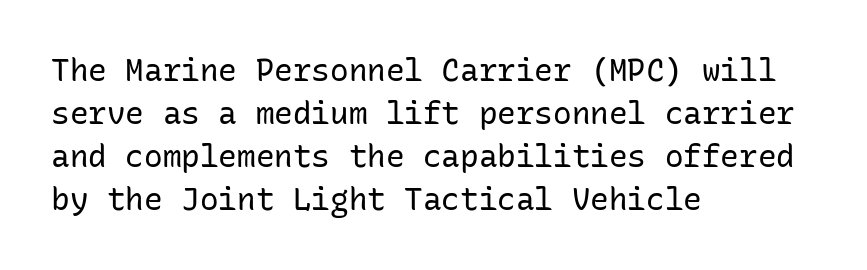
The image shows 31 px regular-weight sans-serif type, upright, monospaced; set left-aligned, normal line spacing (1.39x), normal letter spacing, not underlined; low stroke contrast and a medium x-height.
